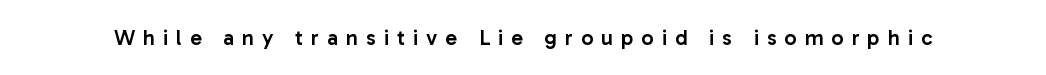
The image shows 22 px text type, upright; set unusually wide letter spacing (+0.36 em), not underlined.
